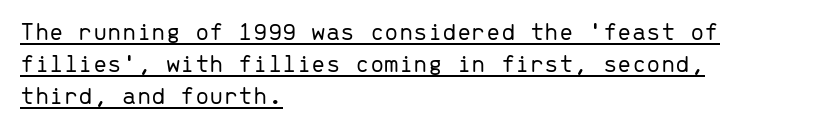
No italicization has been applied; the sample stays upright. Weight: regular or lighter. In CSS terms this would be text-align: left. Nothing unusual about the tracking: characters are spaced as the font intends.
